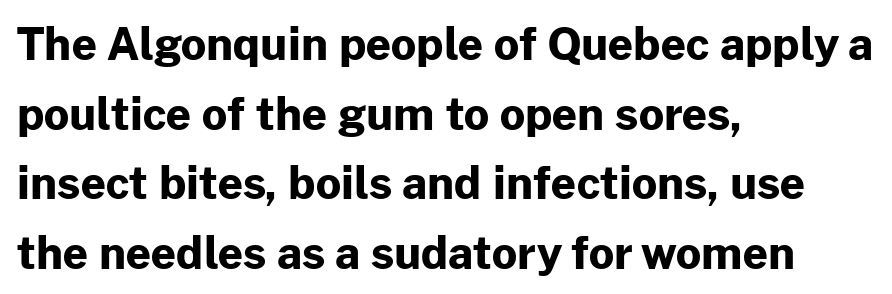
{"serif": "no", "italic": "no", "bold": "yes", "weight": "bold", "width": "normal", "stroke_contrast": "low", "x_height": "medium", "monospaced": "no", "underline": "no", "align": "left", "line_spacing": "normal", "line_spacing_ratio": 1.58, "letter_spacing": "normal", "letter_spacing_em": 0.0, "glyph_px": 44}
